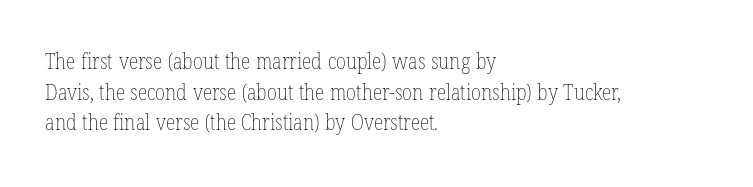
Q: Is the text bold? A: No.
Q: Is the text italic (slanted)? A: No, it is upright.
Q: Is the text underlined? A: No.
Q: How is the paragraph aligned? A: Left-aligned.
Q: Is the spacing between letters normal or unusually wide? A: Normal.
Q: Is the spacing between lines tight, normal or loose? A: Normal.
